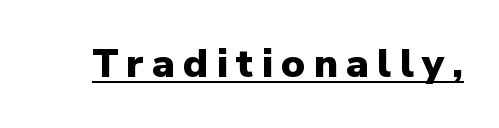
Q: Is the text bold? A: Yes.
Q: Is the text italic (slanted)? A: No, it is upright.
Q: Is the typeface a serif or a sans-serif typeface? A: Sans-serif.
Q: Is the text underlined? A: Yes.
Q: Is the spacing between letters normal or unusually wide? A: Unusually wide.
Q: Width (condensed, normal, or wide)? A: Normal.
Q: Stroke contrast? A: Low.
Q: x-height? A: Medium.
Q: Monospaced? A: No.
